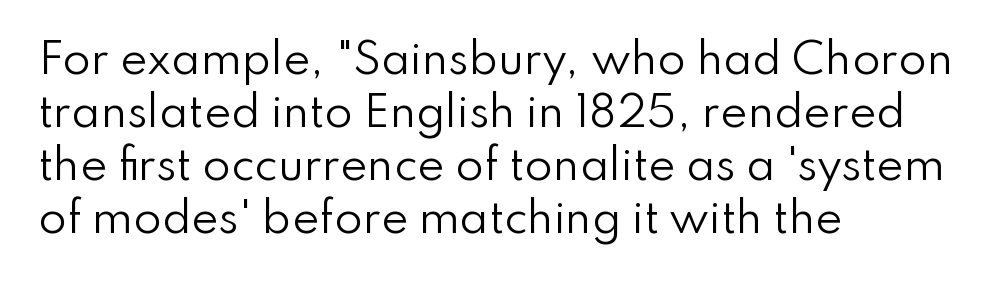
The image shows 41 px regular-weight sans-serif type, upright; set left-aligned, normal line spacing (1.29x), normal letter spacing, not underlined; low stroke contrast and a small x-height.
